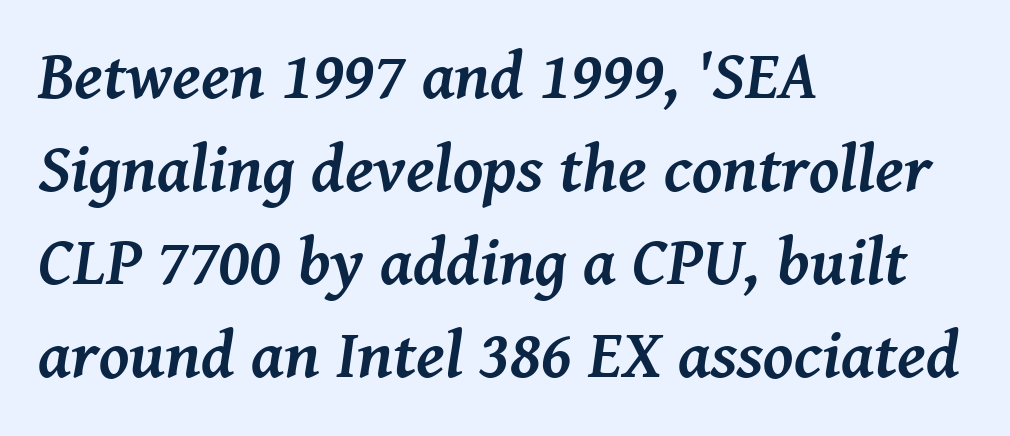
{"serif": "yes", "italic": "yes", "lean": "right", "slant_degrees": 8, "bold": "yes", "weight": "semibold", "width": "normal", "stroke_contrast": "medium", "x_height": "medium", "monospaced": "no", "underline": "no", "align": "left", "line_spacing": "normal", "line_spacing_ratio": 1.37, "letter_spacing": "normal", "letter_spacing_em": 0.0, "glyph_px": 68}
